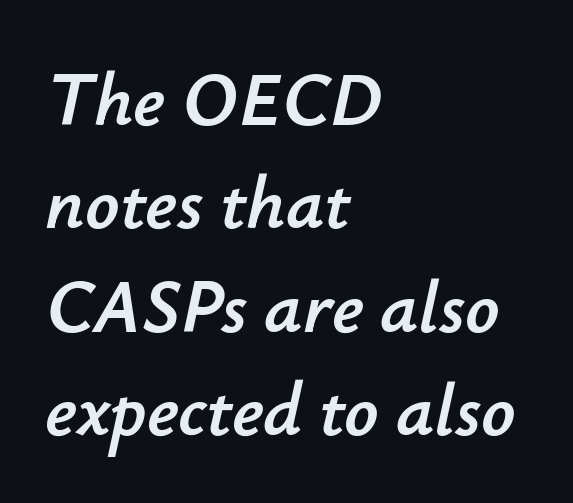
Q: Is the text italic (slanted)? A: Yes, it leans right by about 12 degrees.
Q: Is the text underlined? A: No.
Q: How is the paragraph aligned? A: Left-aligned.
Q: Is the spacing between letters normal or unusually wide? A: Normal.
Q: Is the spacing between lines tight, normal or loose? A: Normal.
Q: Width (condensed, normal, or wide)? A: Normal.
Q: Stroke contrast? A: Low.
Q: x-height? A: Small.
Q: Monospaced? A: No.
